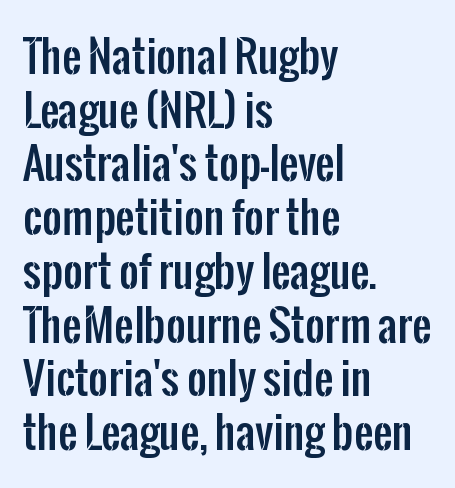
Q: Is the text italic (slanted)? A: No, it is upright.
Q: Is the typeface a serif or a sans-serif typeface? A: Sans-serif.
Q: Is the text underlined? A: No.
Q: How is the paragraph aligned? A: Left-aligned.
Q: Is the spacing between letters normal or unusually wide? A: Normal.
Q: Is the spacing between lines tight, normal or loose? A: Normal.
Q: Width (condensed, normal, or wide)? A: Condensed.
Q: Stroke contrast? A: Low.
Q: x-height? A: Medium.
Q: Monospaced? A: No.
